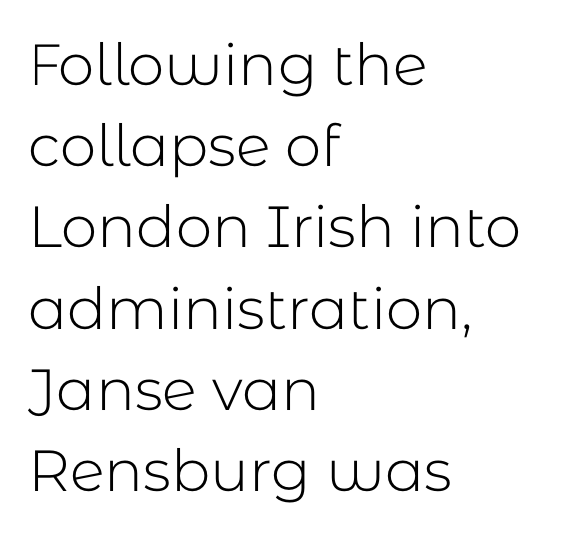
{"serif": "no", "italic": "no", "bold": "no", "weight": "light", "width": "normal", "stroke_contrast": "low", "x_height": "medium", "monospaced": "no", "underline": "no", "align": "left", "line_spacing": "normal", "line_spacing_ratio": 1.4, "letter_spacing": "normal", "letter_spacing_em": 0.0, "glyph_px": 58}
